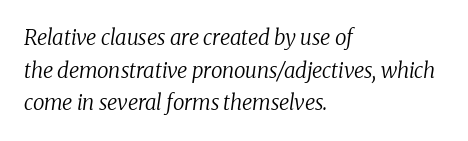
Q: Is the text bold? A: No.
Q: Is the text italic (slanted)? A: Yes, it leans right by about 8 degrees.
Q: Is the text underlined? A: No.
Q: How is the paragraph aligned? A: Left-aligned.
Q: Is the spacing between letters normal or unusually wide? A: Normal.
Q: Is the spacing between lines tight, normal or loose? A: Normal.
